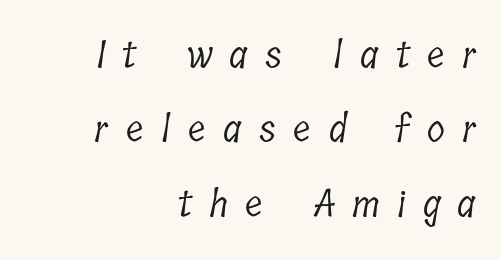
These lines have a slow, spaced-out rhythm from letter to letter. Letters rest on an invisible, unmarked baseline. The typesetting does not lean heavy: it is not bold. Line spacing here is loose.
